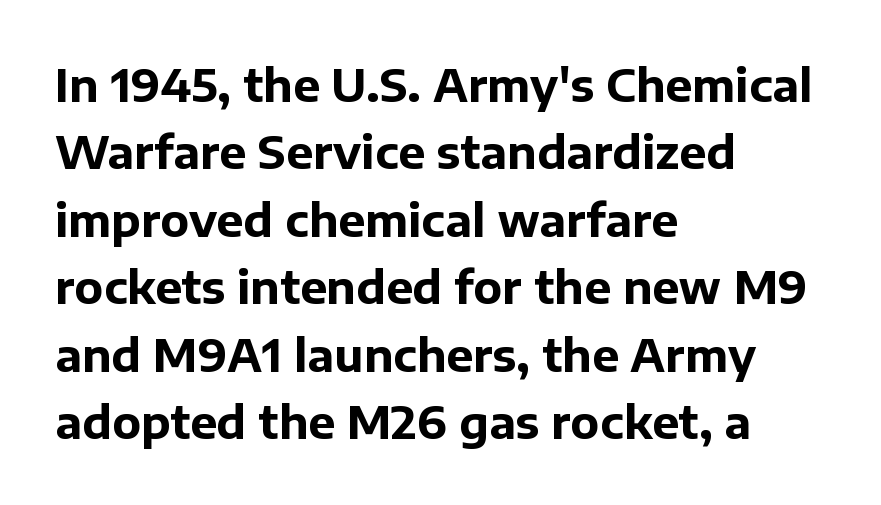
The image shows 45 px bold sans-serif type, upright; set left-aligned, normal line spacing (1.5x), normal letter spacing, not underlined; low stroke contrast and a medium x-height.
